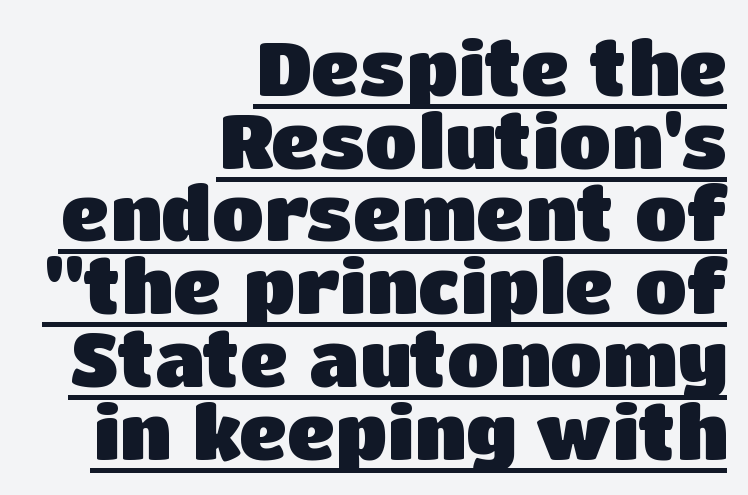
Q: Is the text bold? A: Yes.
Q: Is the text italic (slanted)? A: No, it is upright.
Q: Is the typeface a serif or a sans-serif typeface? A: Sans-serif.
Q: Is the text underlined? A: Yes.
Q: How is the paragraph aligned? A: Right-aligned.
Q: Is the spacing between letters normal or unusually wide? A: Normal.
Q: Is the spacing between lines tight, normal or loose? A: Tight.
Q: Width (condensed, normal, or wide)? A: Normal.
Q: Stroke contrast? A: Low.
Q: x-height? A: Large.
Q: Monospaced? A: No.
